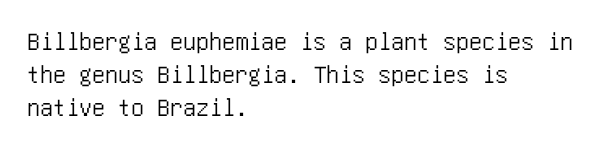
The image shows 26 px text type, upright; set left-aligned, normal line spacing (1.26x), normal letter spacing, not underlined.
